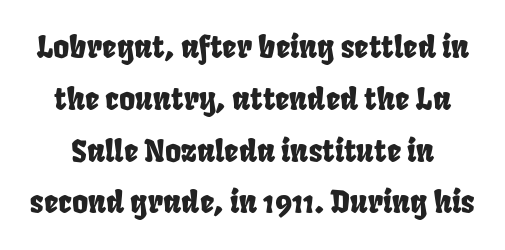
The image shows 31 px condensed sans-serif type; set normal line spacing (1.67x), normal letter spacing, not underlined; low stroke contrast and a large x-height.
